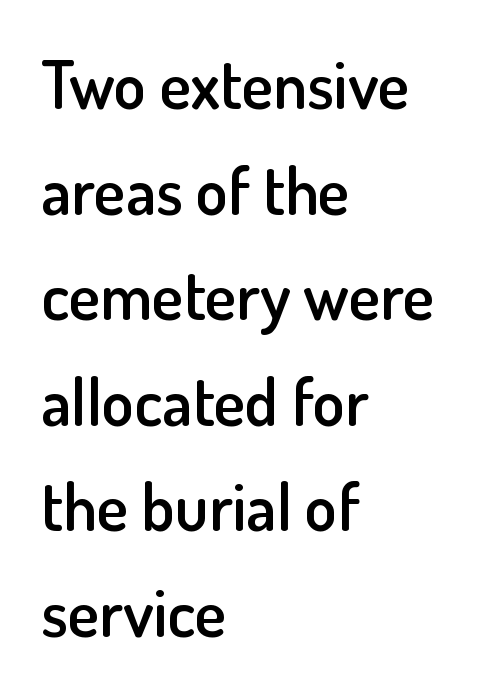
{"serif": "no", "italic": "no", "bold": "semi", "weight": "semibold", "width": "normal", "stroke_contrast": "low", "x_height": "small", "monospaced": "no", "underline": "no", "align": "left", "line_spacing": "normal", "line_spacing_ratio": 1.6, "letter_spacing": "normal", "letter_spacing_em": 0.0, "glyph_px": 66}
